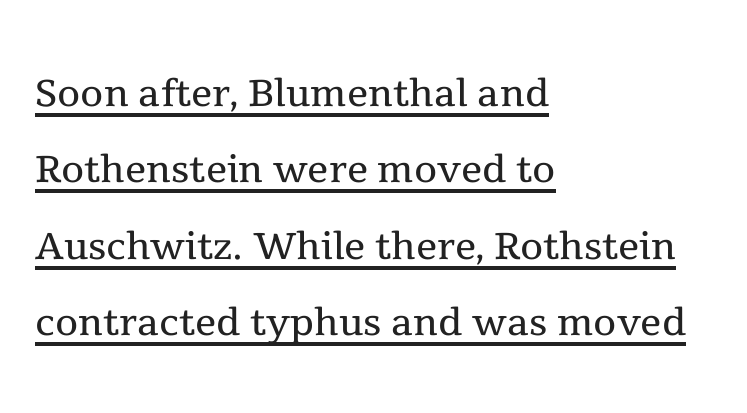
Do the characters align in a grid? No, the font is proportional. Where is the straight margin? On the left. Weight class: somewhere from thin through regular. The typesetter has applied underlining to the passage shown. The space between consecutive lines is moderate.
